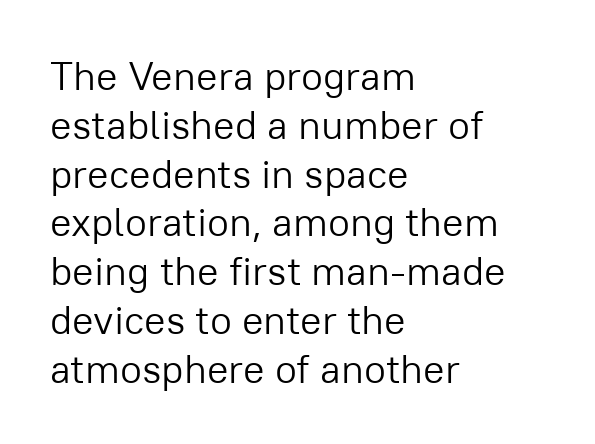
The image shows 40 px light sans-serif type, upright; set left-aligned, line spacing 1.22x, normal letter spacing, not underlined; low stroke contrast and a medium x-height.
